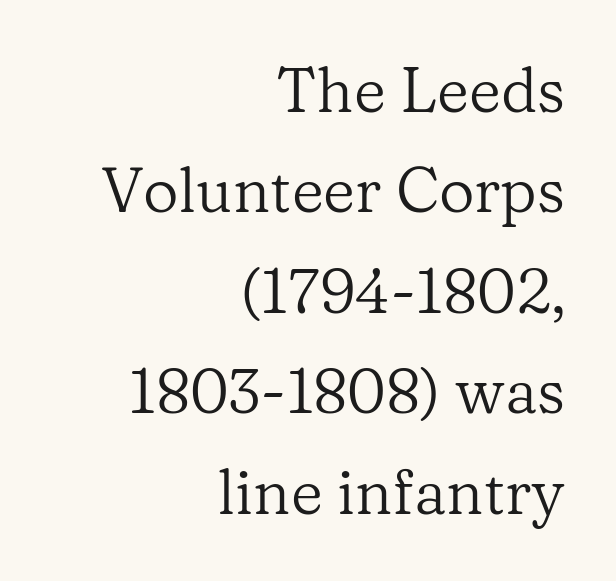
The space directly below the letters is spotless. On a weight scale, this lands at 450 or below. This rendering uses right alignment, leaving the left contour irregular. Is the letter spacing exaggerated? No — it looks like the ordinary default. Spacing verdict: proportional, widths tailored to each character.
